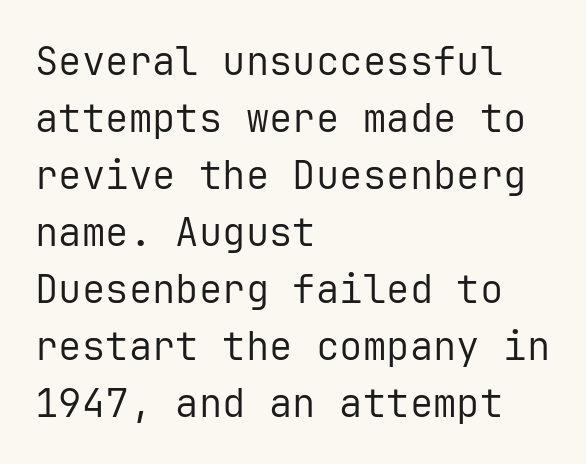
The space between consecutive lines is moderate. Every row of glyphs begins at an identical x-position on the left. Check the space under the baseline: it is left empty. Caption: standard tracking, unaltered. Is there any slant? The stems are plumb. You could count columns in this text — the font is strictly monospaced.
